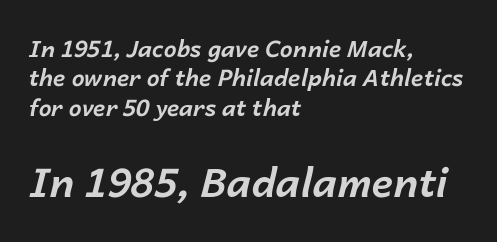
Q: Is the text bold? A: Yes.
Q: Is the text italic (slanted)? A: Yes, it leans right by about 14 degrees.
Q: Is the text underlined? A: No.
Q: How is the paragraph aligned? A: Left-aligned.
Q: Is the spacing between letters normal or unusually wide? A: Normal.
Q: Is the spacing between lines tight, normal or loose? A: Normal.
Q: Which block of text is set in a larger size, the first (top) or the second (bottom)? A: The second (bottom) one.
Q: Width (condensed, normal, or wide)? A: Normal.
Q: Stroke contrast? A: Low.
Q: x-height? A: Medium.
Q: Monospaced? A: No.
